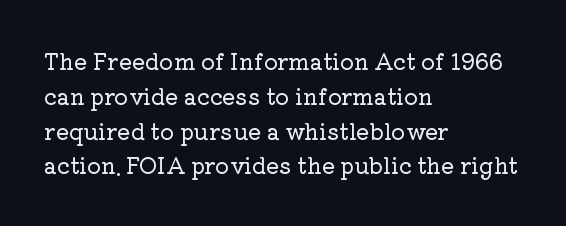
The letters stand straight up with perfectly vertical stems. The strip under each line holds only bare page. Each new line begins a customary step beneath the previous one. Inter-character spacing is left at the font's built-in metrics. The paragraph shown leans on its left margin.
